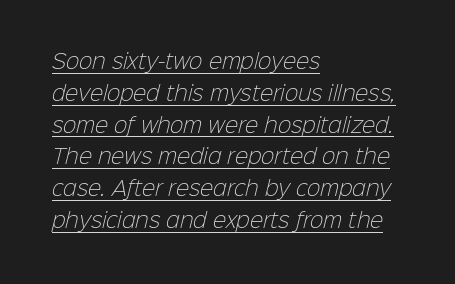
Q: Is the text bold? A: No.
Q: Is the text underlined? A: Yes.
Q: How is the paragraph aligned? A: Left-aligned.
Q: Is the spacing between letters normal or unusually wide? A: Normal.
Q: Is the spacing between lines tight, normal or loose? A: Normal.
